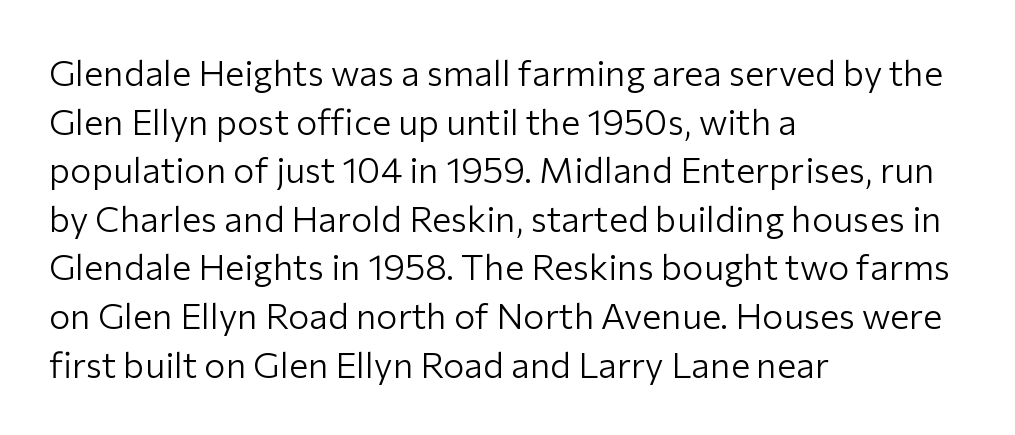
Each new line begins a customary step beneath the previous one. Character widths vary here, with narrow letters taking less room than wide ones. Glyph-to-glyph distance matches everyday printed text. The rendering anchors every line to the left-hand side.
